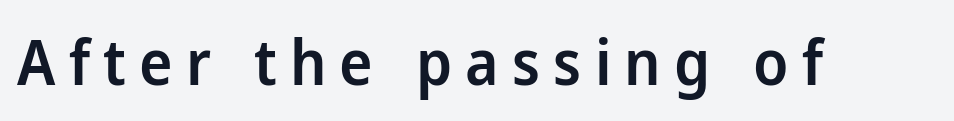
Q: Is the text bold? A: Semi-bold.
Q: Is the text italic (slanted)? A: No, it is upright.
Q: Is the typeface a serif or a sans-serif typeface? A: Sans-serif.
Q: Is the text underlined? A: No.
Q: Is the spacing between letters normal or unusually wide? A: Unusually wide.
Q: Width (condensed, normal, or wide)? A: Normal.
Q: Stroke contrast? A: Low.
Q: x-height? A: Medium.
Q: Monospaced? A: No.
